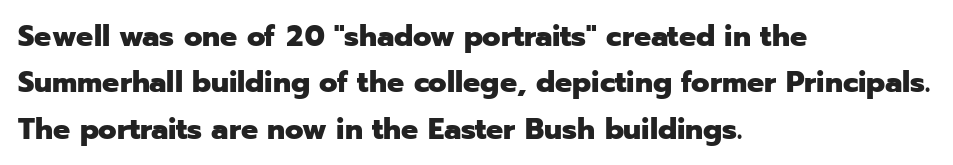
Q: Is the text bold? A: Yes.
Q: Is the text italic (slanted)? A: No, it is upright.
Q: Is the typeface a serif or a sans-serif typeface? A: Sans-serif.
Q: Is the text underlined? A: No.
Q: How is the paragraph aligned? A: Left-aligned.
Q: Is the spacing between letters normal or unusually wide? A: Normal.
Q: Is the spacing between lines tight, normal or loose? A: Normal.
Q: Width (condensed, normal, or wide)? A: Normal.
Q: Stroke contrast? A: Low.
Q: x-height? A: Medium.
Q: Monospaced? A: No.
